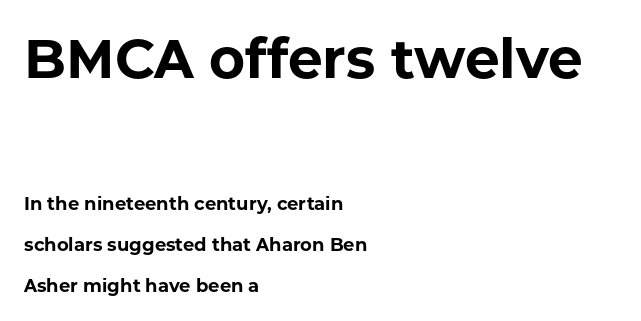
Q: Is the text bold? A: Yes.
Q: Is the text italic (slanted)? A: No, it is upright.
Q: Is the typeface a serif or a sans-serif typeface? A: Sans-serif.
Q: Is the text underlined? A: No.
Q: How is the paragraph aligned? A: Left-aligned.
Q: Is the spacing between letters normal or unusually wide? A: Normal.
Q: Is the spacing between lines tight, normal or loose? A: Loose.
Q: Which block of text is set in a larger size, the first (top) or the second (bottom)? A: The first (top) one.
Q: Width (condensed, normal, or wide)? A: Normal.
Q: Stroke contrast? A: Low.
Q: x-height? A: Medium.
Q: Monospaced? A: No.
